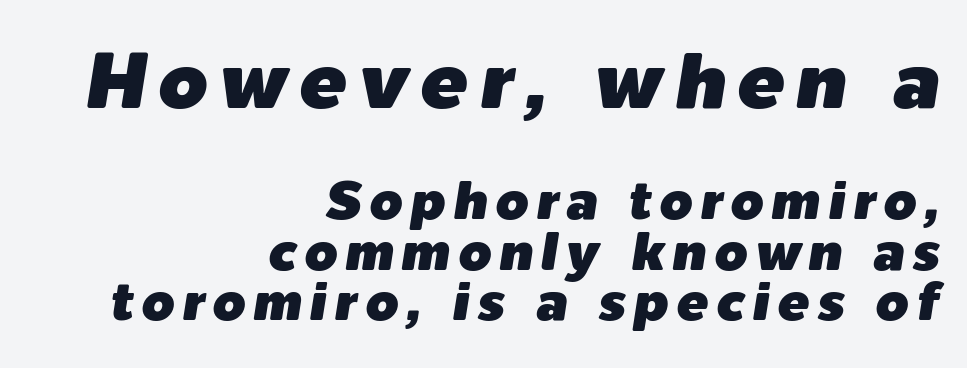
Here the designer chose a conventional face with non-uniform glyph widths. Lines of text with bare space underneath. The compositor pushed each line to the right boundary. The space between consecutive lines is stingy. These lines were composed using italics.
